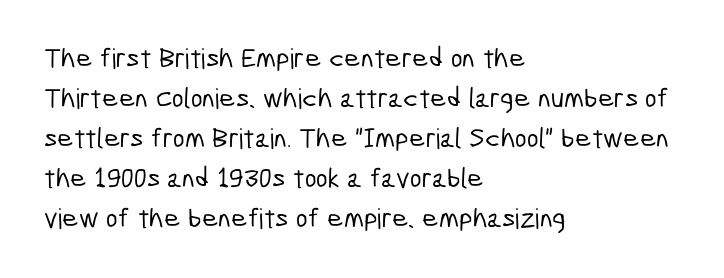
Q: Is the typeface a serif or a sans-serif typeface? A: Sans-serif.
Q: Is the text underlined? A: No.
Q: How is the paragraph aligned? A: Left-aligned.
Q: Is the spacing between letters normal or unusually wide? A: Normal.
Q: Is the spacing between lines tight, normal or loose? A: Normal.
Q: Width (condensed, normal, or wide)? A: Condensed.
Q: Stroke contrast? A: Low.
Q: x-height? A: Medium.
Q: Monospaced? A: No.
